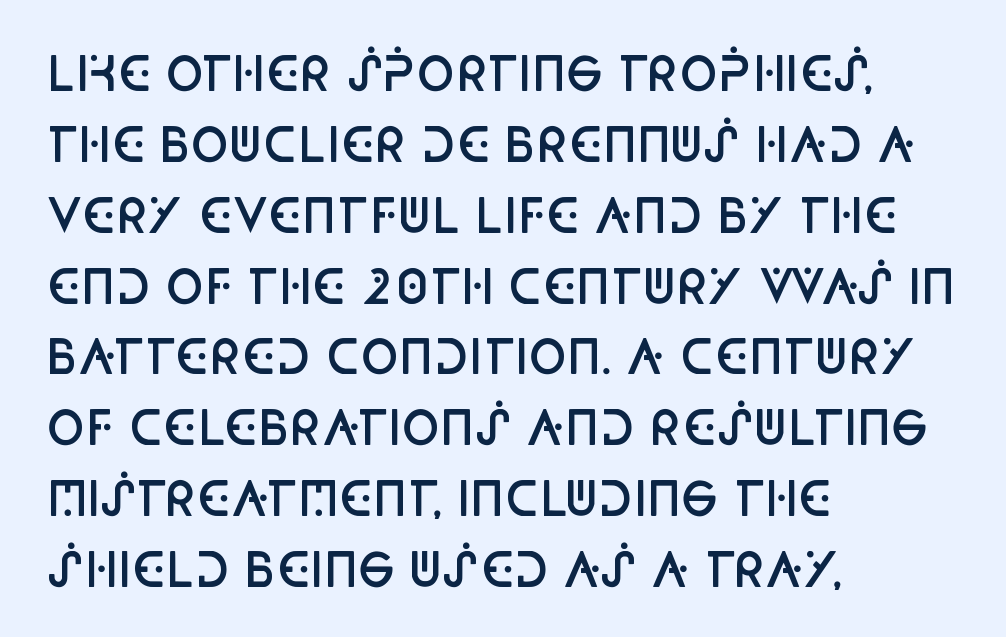
Q: Is the text bold? A: Semi-bold.
Q: Is the text italic (slanted)? A: No, it is upright.
Q: Is the typeface a serif or a sans-serif typeface? A: Sans-serif.
Q: Is the text underlined? A: No.
Q: How is the paragraph aligned? A: Left-aligned.
Q: Is the spacing between letters normal or unusually wide? A: Normal.
Q: Is the spacing between lines tight, normal or loose? A: Normal.
Q: Width (condensed, normal, or wide)? A: Condensed.
Q: Stroke contrast? A: Low.
Q: x-height? A: Large.
Q: Monospaced? A: No.
